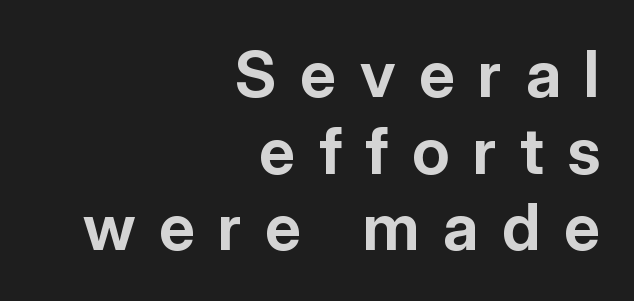
The letters stand upright; this is a roman face. The rag falls on the left side of this text block. The face used here is a sans, in the tradition of grotesques and geometrics. Varying glyph widths throughout — classic text-font behaviour. The glyphs have the mass of a bold cut. The foot of each line stays bare and open.
